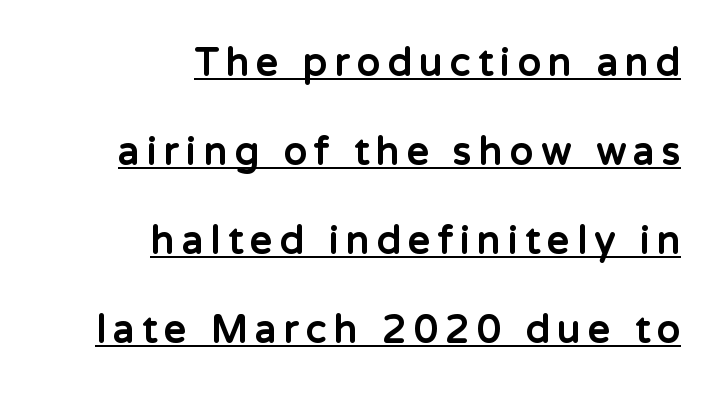
{"serif": "no", "italic": "no", "bold": "yes", "weight": "bold", "width": "normal", "stroke_contrast": "low", "x_height": "medium", "monospaced": "no", "underline": "yes", "align": "right", "line_spacing": "loose", "line_spacing_ratio": 2.34, "letter_spacing": "wide", "letter_spacing_em": 0.2, "glyph_px": 38}
